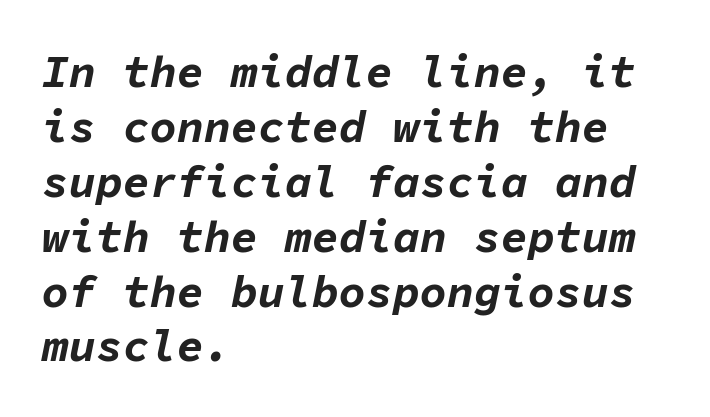
The image shows 45 px bold type, italic (leaning right), monospaced; set left-aligned, line spacing 1.22x, normal letter spacing, not underlined; low stroke contrast and a medium x-height.
